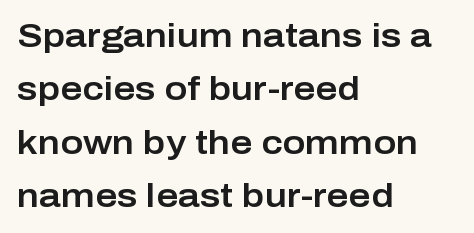
{"serif": "no", "italic": "no", "width": "normal", "stroke_contrast": "low", "x_height": "medium", "monospaced": "no", "underline": "no", "align": "left", "line_spacing": "normal", "line_spacing_ratio": 1.57, "letter_spacing": "normal", "letter_spacing_em": 0.0, "glyph_px": 34}
